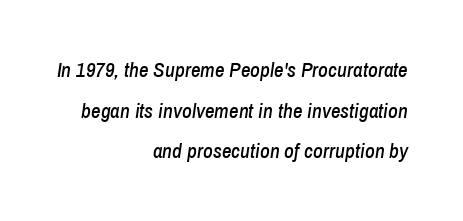
The image shows 21 px text type, italic (leaning right); set right-aligned, loose line spacing (1.94x), normal letter spacing, not underlined.
